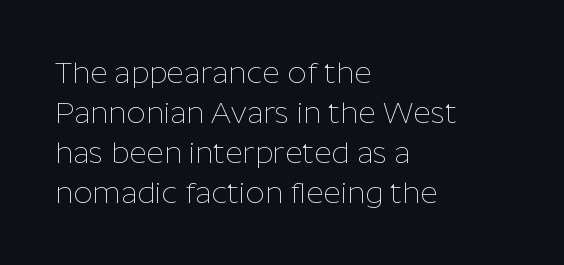
Q: Is the text bold? A: No.
Q: Is the text italic (slanted)? A: No, it is upright.
Q: Is the typeface a serif or a sans-serif typeface? A: Sans-serif.
Q: Is the text underlined? A: No.
Q: How is the paragraph aligned? A: Left-aligned.
Q: Is the spacing between letters normal or unusually wide? A: Normal.
Q: Is the spacing between lines tight, normal or loose? A: Normal.
Q: Width (condensed, normal, or wide)? A: Normal.
Q: Stroke contrast? A: Low.
Q: x-height? A: Medium.
Q: Monospaced? A: No.
